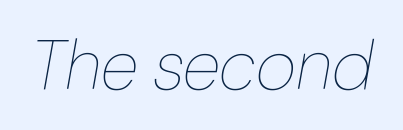
{"italic": "yes", "lean": "right", "slant_degrees": 10, "bold": "no", "weight": "thin", "width": "normal", "stroke_contrast": "low", "x_height": "medium", "monospaced": "no", "underline": "no", "letter_spacing": "normal", "letter_spacing_em": 0.0, "glyph_px": 70}
